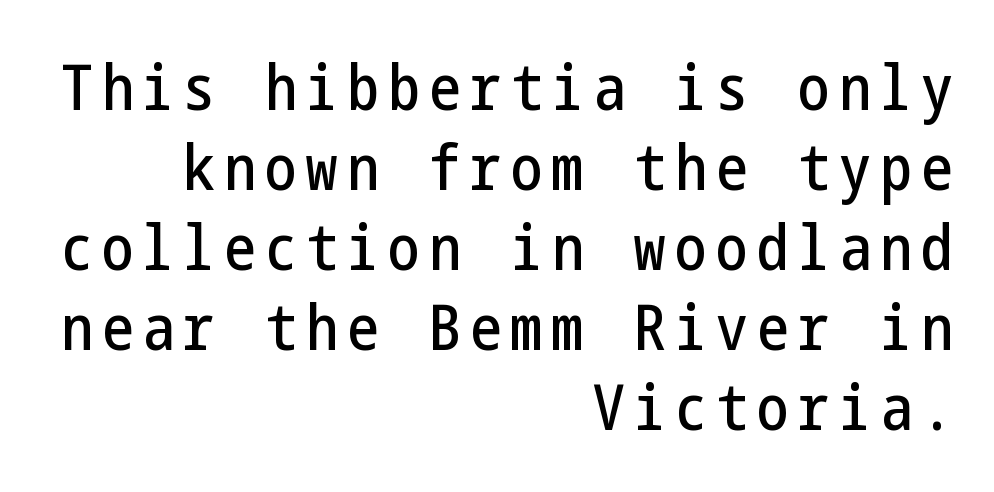
The image shows 63 px condensed sans-serif type, upright; set right-aligned, normal line spacing (1.27x), not underlined; low stroke contrast and a medium x-height.
